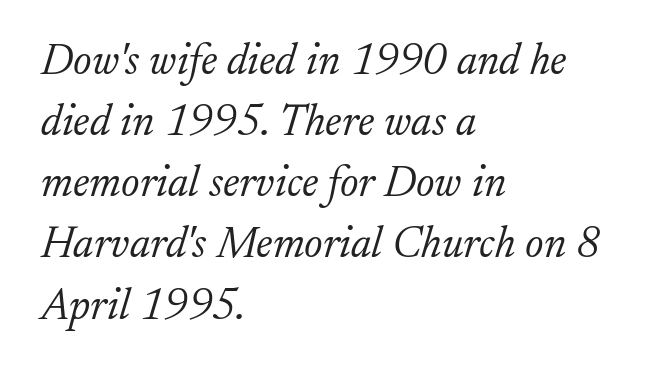
Each letter's strokes conclude with small projecting serifs. The words here are not underlined. The face used here is rendered with its standard letterfit. The passage shown is typed in a proportional face where columns would drift.
